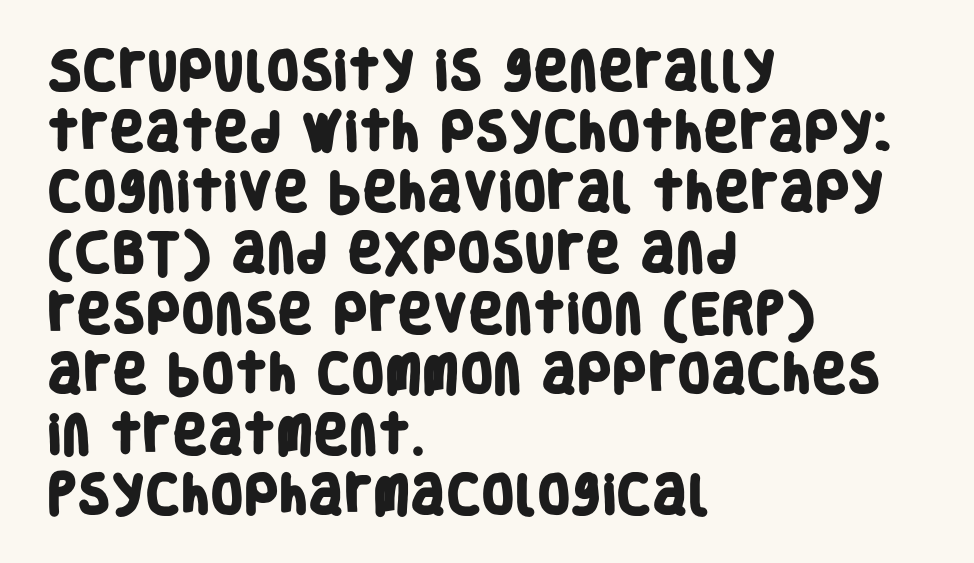
{"serif": "no", "bold": "yes", "weight": "heavy", "width": "condensed", "stroke_contrast": "low", "x_height": "large", "monospaced": "no", "underline": "no", "align": "left", "line_spacing": "normal", "line_spacing_ratio": 1.41, "letter_spacing": "normal", "letter_spacing_em": 0.0, "glyph_px": 43}
